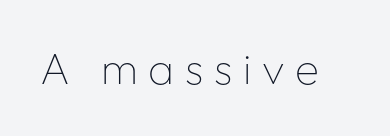
The typeface chosen for these lines omits serifs. The rendering uses natural spacing where letterforms have individual widths. The tracking jumps out immediately: characters are airy and widely separated. The space directly below the letters is spotless. The weight tops out at a normal text grade. The lettering holds an erect, upright posture throughout.
